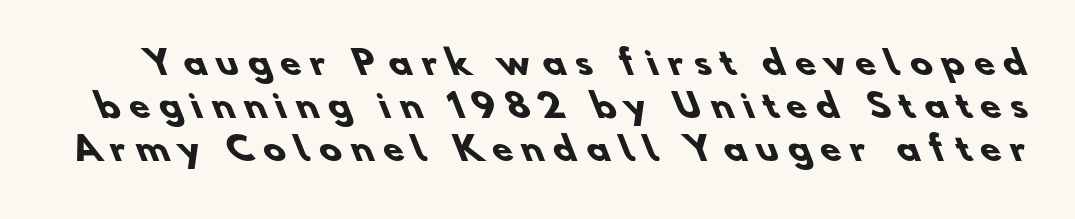
Q: Is the text bold? A: Yes.
Q: Is the typeface a serif or a sans-serif typeface? A: Sans-serif.
Q: Is the text underlined? A: No.
Q: Is the spacing between letters normal or unusually wide? A: Unusually wide.
Q: Is the spacing between lines tight, normal or loose? A: Normal.
Q: Width (condensed, normal, or wide)? A: Normal.
Q: Stroke contrast? A: Low.
Q: x-height? A: Small.
Q: Monospaced? A: No.
